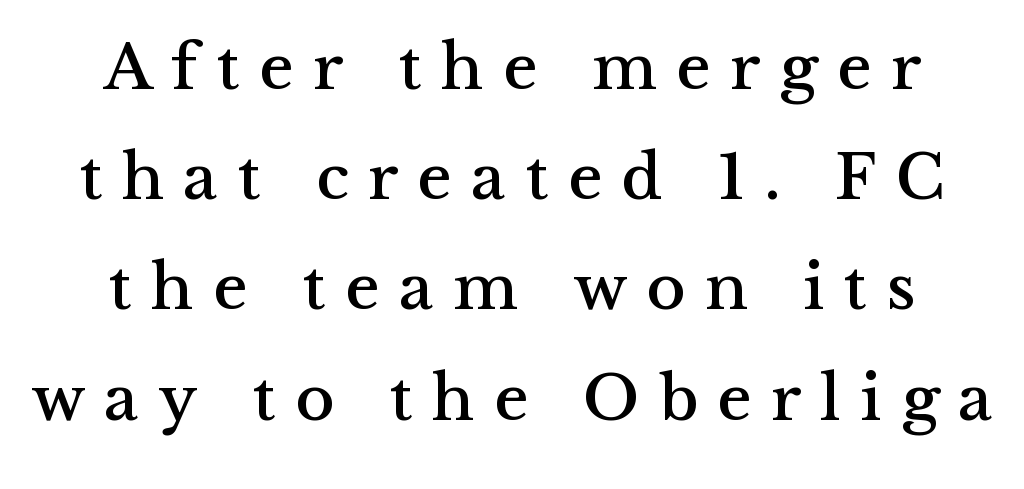
The image shows 66 px serif type, upright; set centered, normal line spacing (1.67x), unusually wide letter spacing (+0.29 em), not underlined; medium stroke contrast and a medium x-height.
